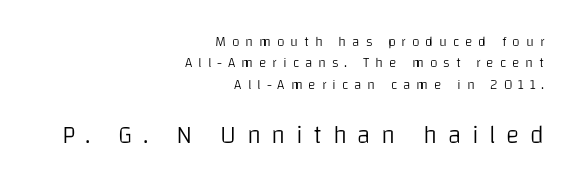
Spacing between characters has been opened up far beyond the box default. Baseline-to-baseline distance is the conventional proportion of letter height. Every stem runs plumb, perpendicular to the baseline. Small over large — that's the arrangement of the two blocks here.
